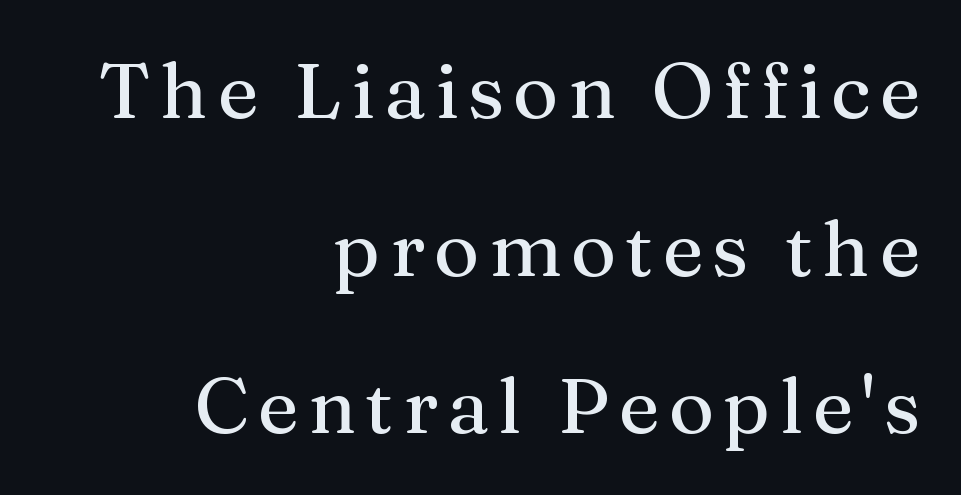
{"serif": "yes", "italic": "no", "width": "normal", "stroke_contrast": "medium", "x_height": "medium", "monospaced": "no", "underline": "no", "align": "right", "line_spacing": "loose", "line_spacing_ratio": 2.02, "glyph_px": 78}
